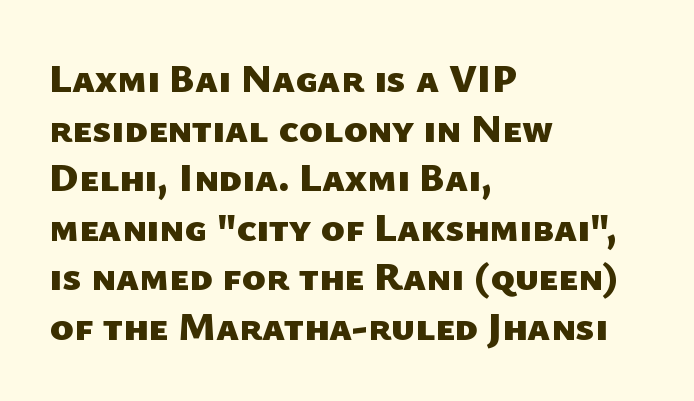
The image shows 40 px heavy sans-serif type; set left-aligned, line spacing 1.24x, normal letter spacing, not underlined; low stroke contrast and a medium x-height.
